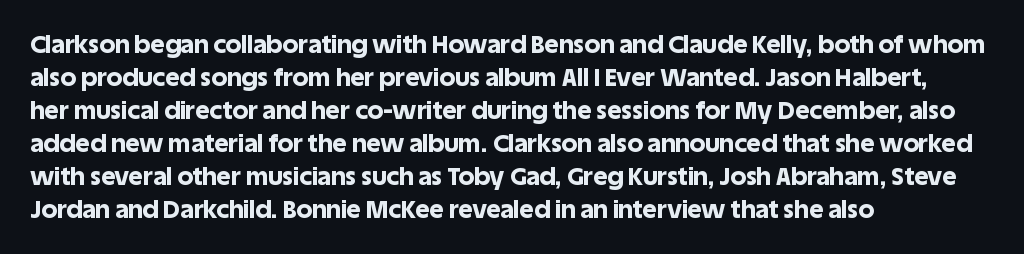
{"italic": "no", "bold": "yes", "underline": "no", "align": "left", "line_spacing": "normal", "line_spacing_ratio": 1.32, "letter_spacing": "normal", "letter_spacing_em": 0.0, "glyph_px": 25}
